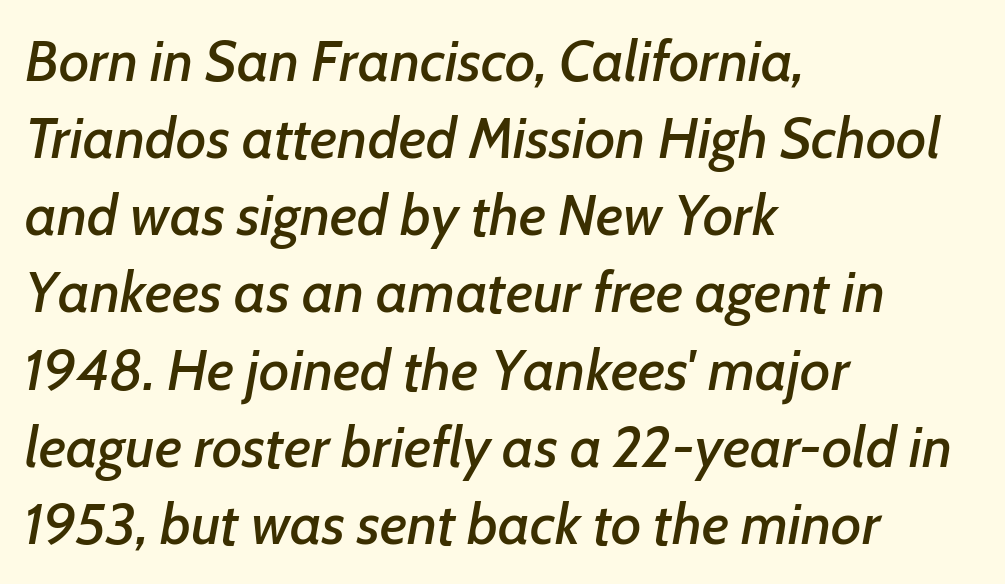
Q: Is the text italic (slanted)? A: Yes, it leans right by about 7 degrees.
Q: Is the text underlined? A: No.
Q: How is the paragraph aligned? A: Left-aligned.
Q: Is the spacing between letters normal or unusually wide? A: Normal.
Q: Is the spacing between lines tight, normal or loose? A: Normal.
Q: Width (condensed, normal, or wide)? A: Normal.
Q: Stroke contrast? A: Low.
Q: x-height? A: Medium.
Q: Monospaced? A: No.
